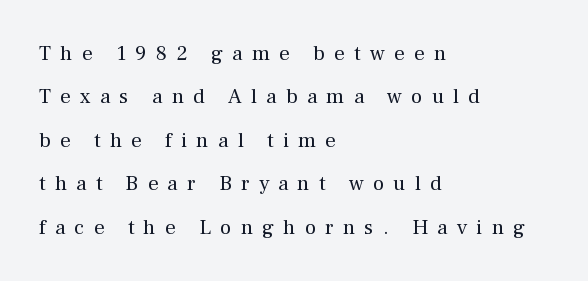
The image shows 21 px text type, upright; set left-aligned, loose line spacing (2.07x), unusually wide letter spacing (+0.44 em), not underlined.
